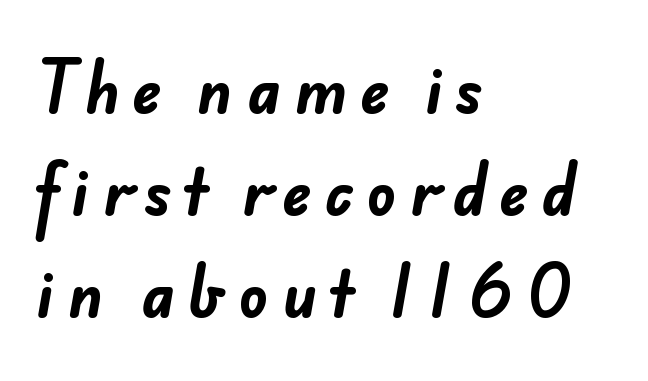
Q: Is the text bold? A: Yes.
Q: Is the typeface a serif or a sans-serif typeface? A: Sans-serif.
Q: Is the text underlined? A: No.
Q: How is the paragraph aligned? A: Left-aligned.
Q: Is the spacing between letters normal or unusually wide? A: Unusually wide.
Q: Is the spacing between lines tight, normal or loose? A: Normal.
Q: Width (condensed, normal, or wide)? A: Normal.
Q: Stroke contrast? A: Low.
Q: x-height? A: Small.
Q: Monospaced? A: No.
